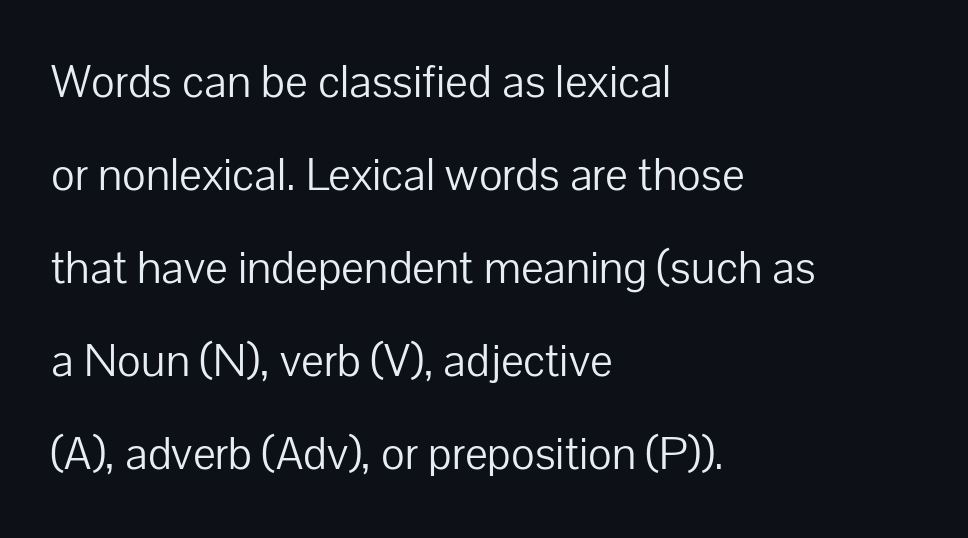
The image shows 48 px light sans-serif type, upright; set left-aligned, loose line spacing (1.94x), normal letter spacing, not underlined; low stroke contrast and a medium x-height.
